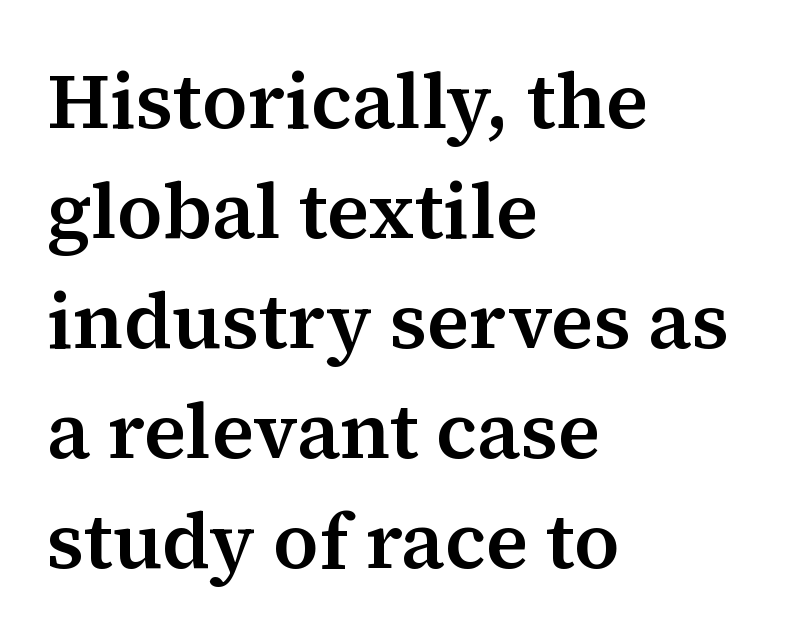
Q: Is the text italic (slanted)? A: No, it is upright.
Q: Is the typeface a serif or a sans-serif typeface? A: Serif.
Q: Is the text underlined? A: No.
Q: How is the paragraph aligned? A: Left-aligned.
Q: Is the spacing between letters normal or unusually wide? A: Normal.
Q: Is the spacing between lines tight, normal or loose? A: Normal.
Q: Width (condensed, normal, or wide)? A: Normal.
Q: Stroke contrast? A: Medium.
Q: x-height? A: Medium.
Q: Monospaced? A: No.
